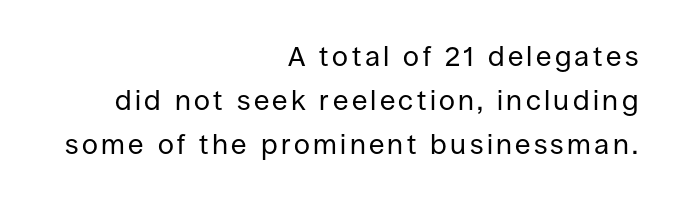
{"serif": "no", "italic": "no", "bold": "no", "weight": "regular", "width": "normal", "stroke_contrast": "low", "x_height": "large", "monospaced": "no", "underline": "no", "align": "right", "line_spacing": "normal", "line_spacing_ratio": 1.58, "glyph_px": 28}
